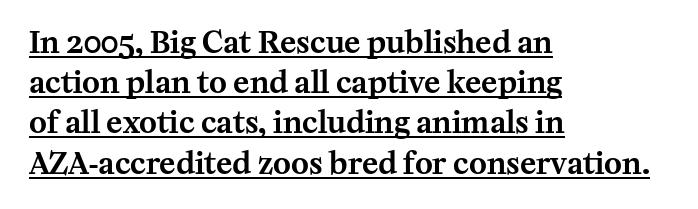
Vertical spacing — default. The rendering shows small feet on the letterforms — a serif design. Visually the block forms a straight wall on the left and a jagged coastline on the right. In terms of posture, this sample is upright.
